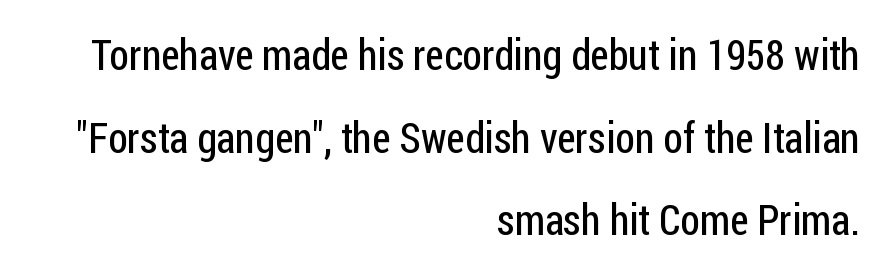
Q: Is the text bold? A: No.
Q: Is the text italic (slanted)? A: No, it is upright.
Q: Is the typeface a serif or a sans-serif typeface? A: Sans-serif.
Q: Is the text underlined? A: No.
Q: How is the paragraph aligned? A: Right-aligned.
Q: Is the spacing between letters normal or unusually wide? A: Normal.
Q: Is the spacing between lines tight, normal or loose? A: Loose.
Q: Width (condensed, normal, or wide)? A: Condensed.
Q: Stroke contrast? A: Low.
Q: x-height? A: Medium.
Q: Monospaced? A: No.
